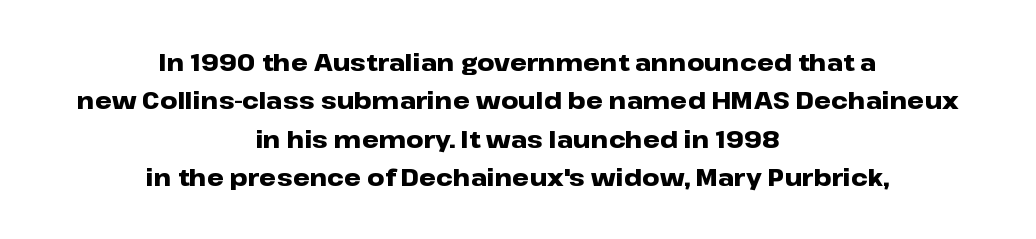
{"italic": "no", "bold": "yes", "underline": "no", "align": "center", "line_spacing": "normal", "line_spacing_ratio": 1.6, "letter_spacing": "normal", "letter_spacing_em": 0.0, "glyph_px": 24}
